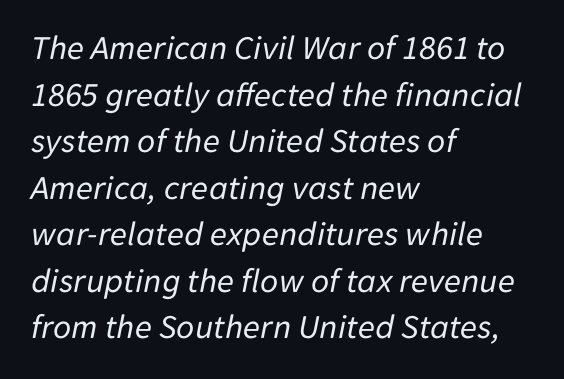
Q: Is the text bold? A: No.
Q: Is the text italic (slanted)? A: Yes, it leans right by about 11 degrees.
Q: Is the text underlined? A: No.
Q: How is the paragraph aligned? A: Left-aligned.
Q: Is the spacing between letters normal or unusually wide? A: Normal.
Q: Is the spacing between lines tight, normal or loose? A: Normal.
Q: Width (condensed, normal, or wide)? A: Normal.
Q: Stroke contrast? A: Low.
Q: x-height? A: Medium.
Q: Monospaced? A: No.
